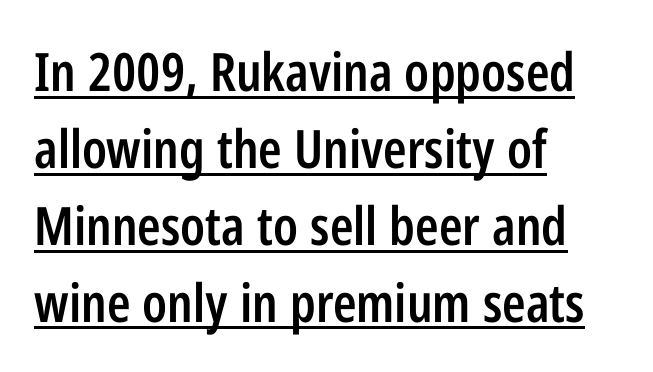
In terms of weight, the rendering is demibold, just under bold. This sample uses an upright cut, with every glyph sitting square on the baseline. The rendering uses the underline text-decoration. A sans-serif font was chosen for this passage. Varying glyph widths throughout — classic text-font behaviour.
